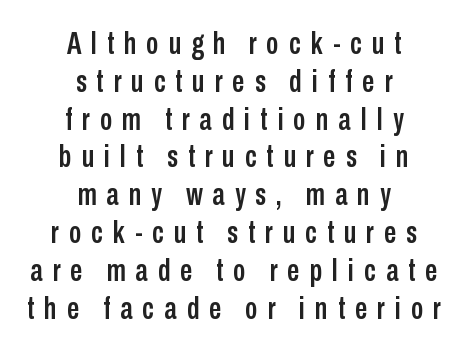
Q: Is the text italic (slanted)? A: No, it is upright.
Q: Is the typeface a serif or a sans-serif typeface? A: Sans-serif.
Q: Is the text underlined? A: No.
Q: How is the paragraph aligned? A: Centered.
Q: Is the spacing between letters normal or unusually wide? A: Unusually wide.
Q: Width (condensed, normal, or wide)? A: Condensed.
Q: Stroke contrast? A: Low.
Q: x-height? A: Medium.
Q: Monospaced? A: No.
